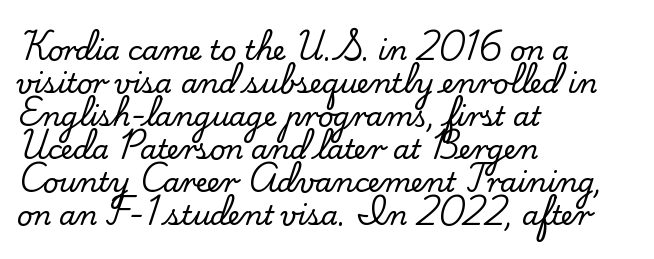
Q: Is the text italic (slanted)? A: Yes.
Q: Is the text underlined? A: No.
Q: How is the paragraph aligned? A: Left-aligned.
Q: Is the spacing between letters normal or unusually wide? A: Normal.
